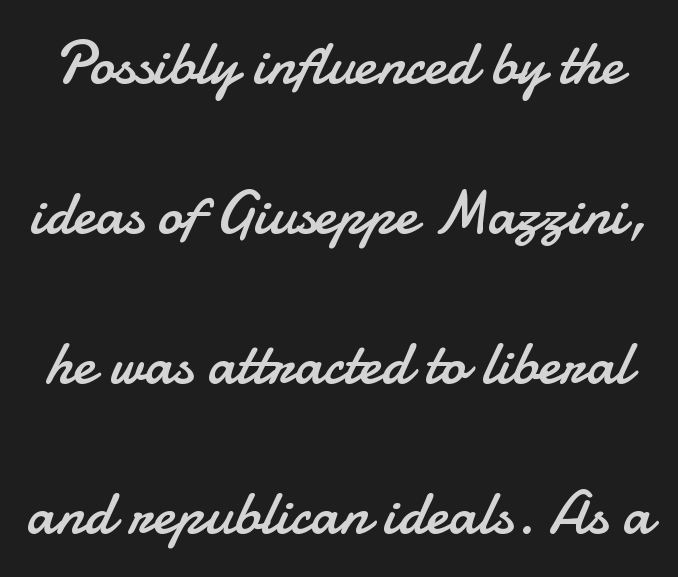
The image shows 62 px regular-weight sans-serif type; set loose line spacing (2.42x), normal letter spacing, not underlined; low stroke contrast and a small x-height.
